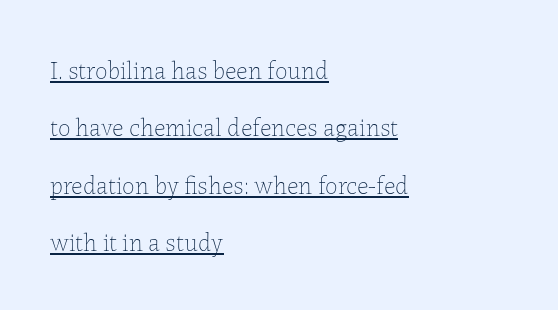
The rendering keeps characters at their native spacing. The rendered words wear a rule along their underside. Vertically, the passage feels expansive, rows floating well apart. This sample is left-justified, so line endings fall wherever the words run out. Every stem runs plumb, perpendicular to the baseline. Ink coverage per letter is moderate at most.
